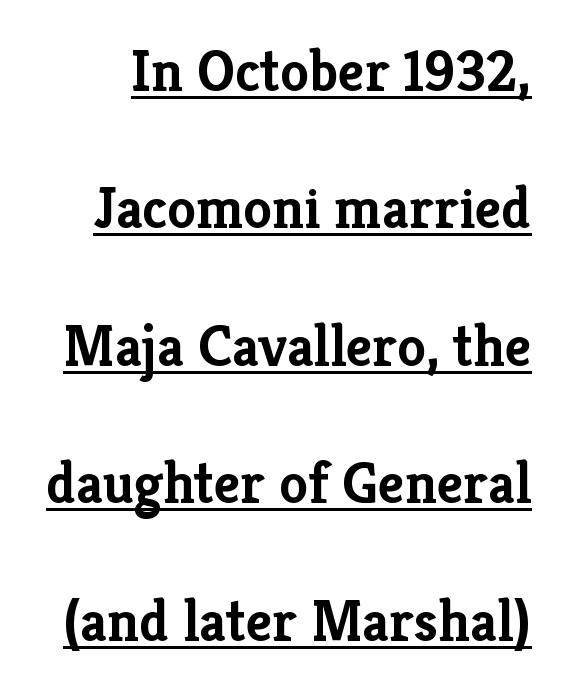
{"serif": "yes", "italic": "no", "bold": "yes", "weight": "semibold", "width": "normal", "stroke_contrast": "low", "x_height": "medium", "monospaced": "no", "underline": "yes", "line_spacing": "loose", "line_spacing_ratio": 2.37, "letter_spacing": "normal", "letter_spacing_em": 0.0, "glyph_px": 58}
